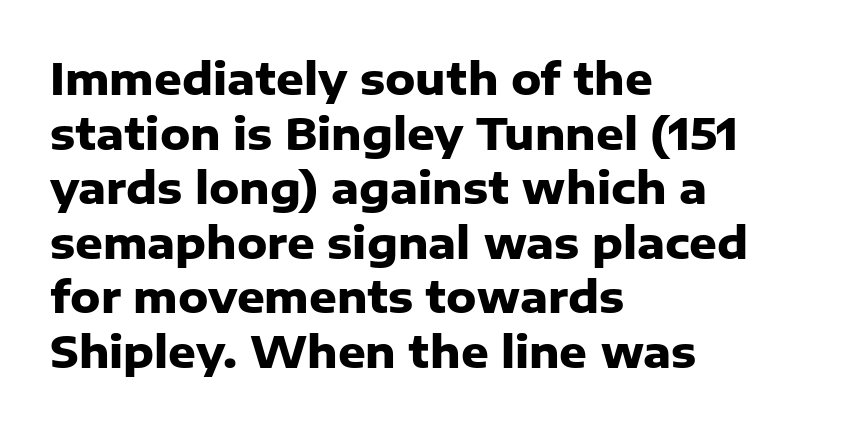
Stroke thickness is high; the sample reads as a true bold. Inter-character spacing is left at the font's built-in metrics. Is this a fixed-width face? No — the glyphs have proportional, varying widths. Nothing sits at the stroke ends, so this counts as sans-serif. Every stem runs plumb, perpendicular to the baseline.
